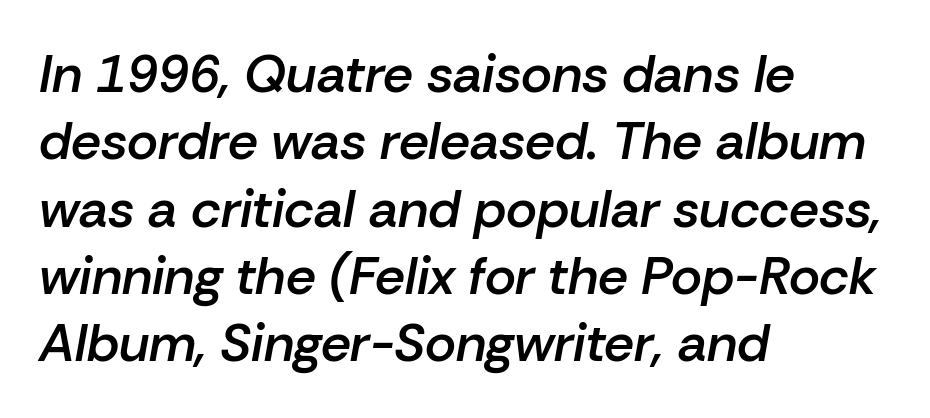
Layout note: lines flush left. These lines are rendered in a variable-pitch font. Students, observe: this is what conventionally led text looks like. Honestly, the letter spacing is just normal — you wouldn't notice it. The whole block is typeset with a tilt. Just letters on the line, the space beneath them empty.
